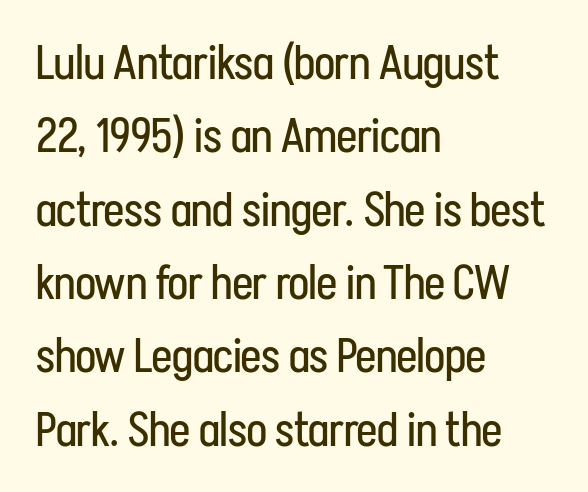
The type sits square on the baseline with zero lean. What's the leading like? Ordinary, nothing unusual. Font category for this specimen: sans-serif. The passage shown is typed in a proportional face where columns would drift.
